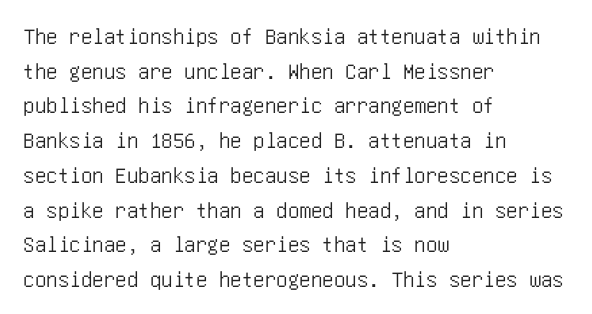
Students, observe: this is what conventionally led text looks like. Has an underline been added? It has not. Words appear dense and cohesive because spacing is normal. If you drew a ruler down the left edge, every line would touch it.
